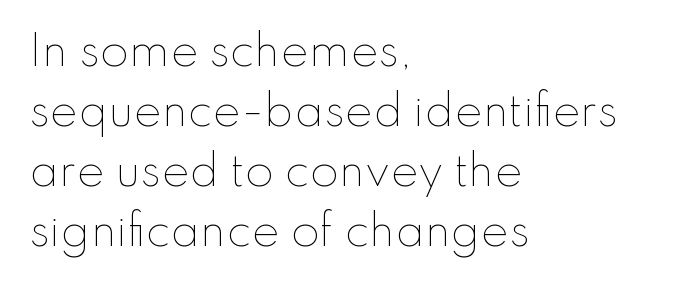
Q: Is the text bold? A: No.
Q: Is the text italic (slanted)? A: No, it is upright.
Q: Is the text underlined? A: No.
Q: How is the paragraph aligned? A: Left-aligned.
Q: Is the spacing between letters normal or unusually wide? A: Normal.
Q: Is the spacing between lines tight, normal or loose? A: Normal.
Q: Width (condensed, normal, or wide)? A: Normal.
Q: Stroke contrast? A: Low.
Q: x-height? A: Small.
Q: Monospaced? A: No.
